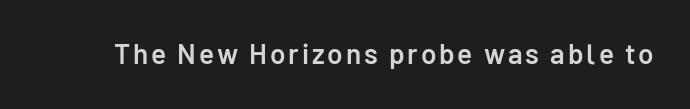
Q: Is the text bold? A: Semi-bold.
Q: Is the text italic (slanted)? A: No, it is upright.
Q: Is the typeface a serif or a sans-serif typeface? A: Sans-serif.
Q: Is the text underlined? A: No.
Q: Width (condensed, normal, or wide)? A: Normal.
Q: Stroke contrast? A: Low.
Q: x-height? A: Medium.
Q: Monospaced? A: No.
